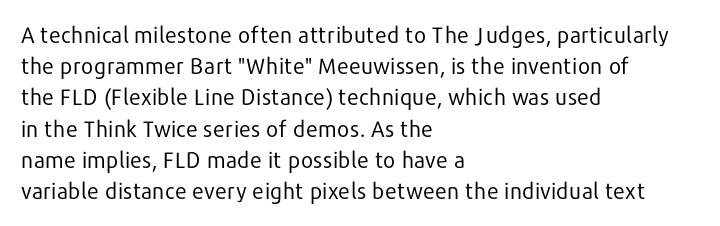
Q: Is the text bold? A: No.
Q: Is the text italic (slanted)? A: No, it is upright.
Q: Is the text underlined? A: No.
Q: How is the paragraph aligned? A: Left-aligned.
Q: Is the spacing between letters normal or unusually wide? A: Normal.
Q: Is the spacing between lines tight, normal or loose? A: Normal.
